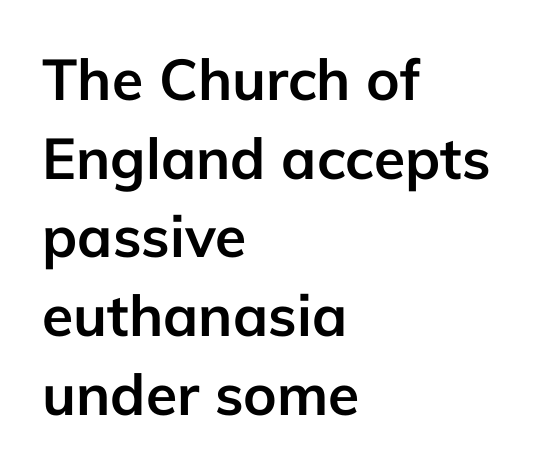
The image shows 57 px semibold sans-serif type, upright; set left-aligned, normal line spacing (1.38x), normal letter spacing, not underlined; low stroke contrast and a medium x-height.
